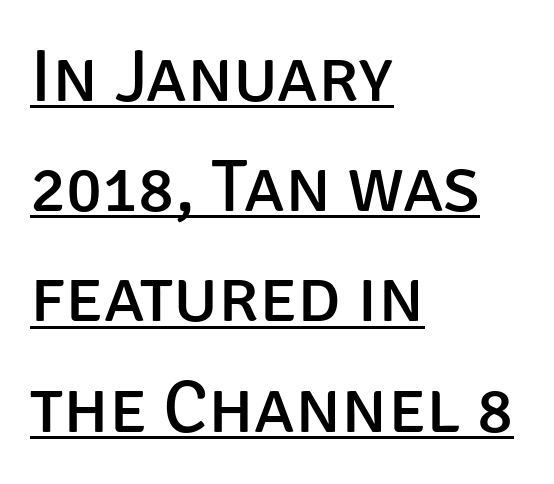
Q: Is the text bold? A: No.
Q: Is the text italic (slanted)? A: No, it is upright.
Q: Is the typeface a serif or a sans-serif typeface? A: Sans-serif.
Q: Is the text underlined? A: Yes.
Q: How is the paragraph aligned? A: Left-aligned.
Q: Is the spacing between letters normal or unusually wide? A: Normal.
Q: Is the spacing between lines tight, normal or loose? A: Normal.
Q: Width (condensed, normal, or wide)? A: Normal.
Q: Stroke contrast? A: Low.
Q: x-height? A: Large.
Q: Monospaced? A: No.
